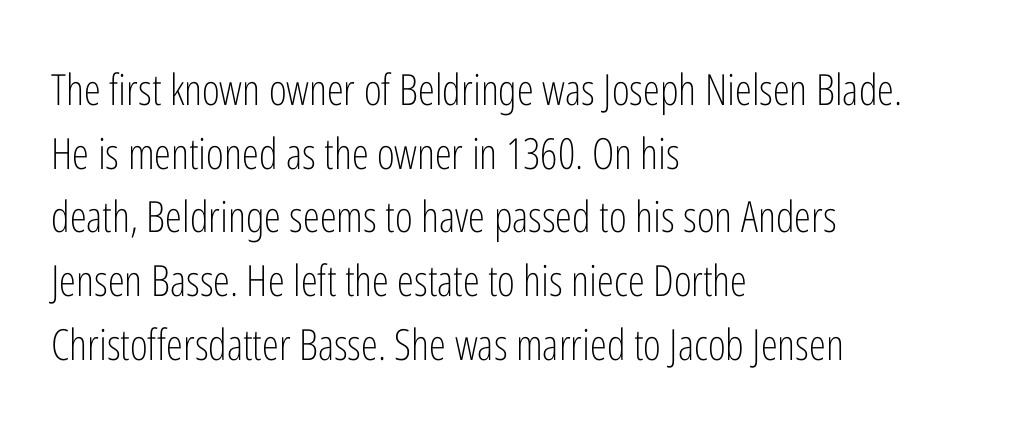
{"serif": "no", "italic": "no", "bold": "no", "weight": "light", "width": "condensed", "stroke_contrast": "low", "x_height": "medium", "monospaced": "no", "underline": "no", "align": "left", "line_spacing": "normal", "line_spacing_ratio": 1.48, "letter_spacing": "normal", "letter_spacing_em": 0.0, "glyph_px": 43}
